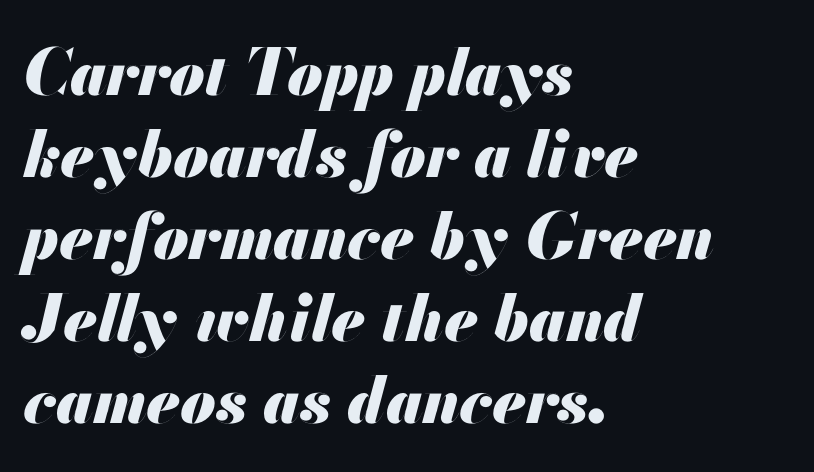
The image shows 64 px heavy type, italic (leaning right); set left-aligned, normal line spacing (1.28x), normal letter spacing, not underlined; medium stroke contrast and a small x-height.
